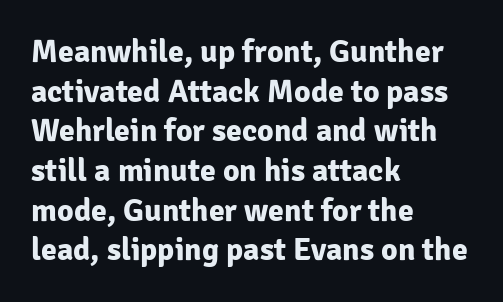
{"serif": "no", "italic": "no", "bold": "yes", "weight": "bold", "width": "normal", "stroke_contrast": "low", "x_height": "medium", "monospaced": "no", "underline": "no", "align": "left", "line_spacing_ratio": 1.24, "letter_spacing": "normal", "letter_spacing_em": 0.0, "glyph_px": 32}
